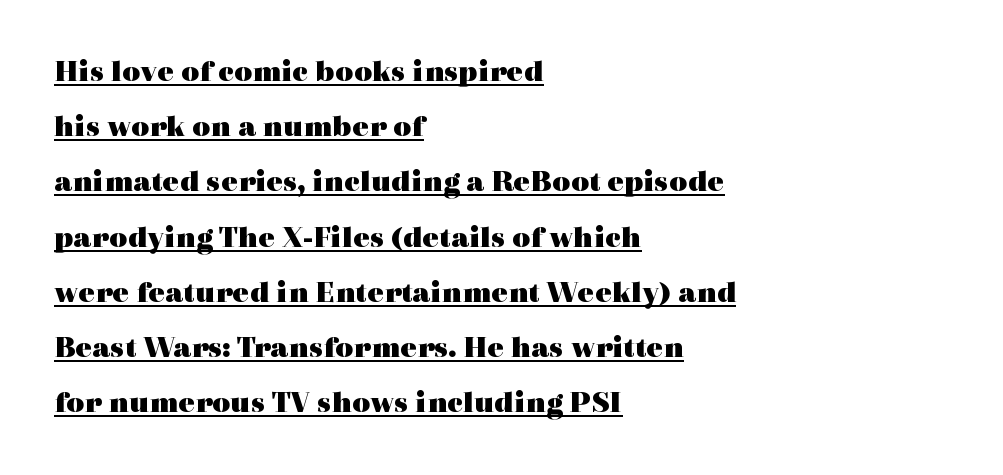
Q: Is the text bold? A: Yes.
Q: Is the text italic (slanted)? A: No, it is upright.
Q: Is the typeface a serif or a sans-serif typeface? A: Serif.
Q: Is the text underlined? A: Yes.
Q: How is the paragraph aligned? A: Left-aligned.
Q: Is the spacing between letters normal or unusually wide? A: Normal.
Q: Width (condensed, normal, or wide)? A: Wide.
Q: x-height? A: Medium.
Q: Monospaced? A: No.
